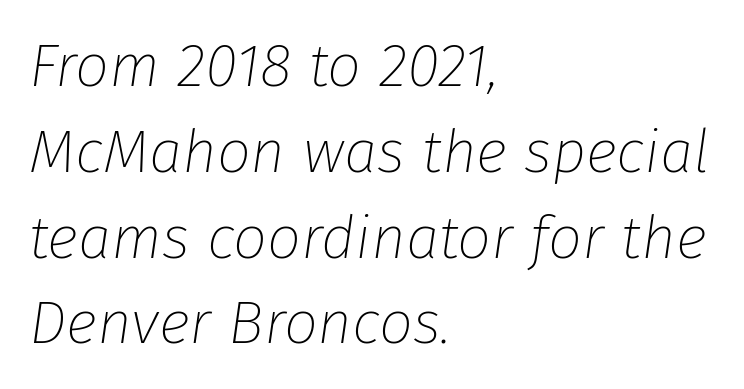
The image shows 60 px thin type, italic (leaning right); set left-aligned, normal line spacing (1.43x), normal letter spacing, not underlined; low stroke contrast and a medium x-height.
